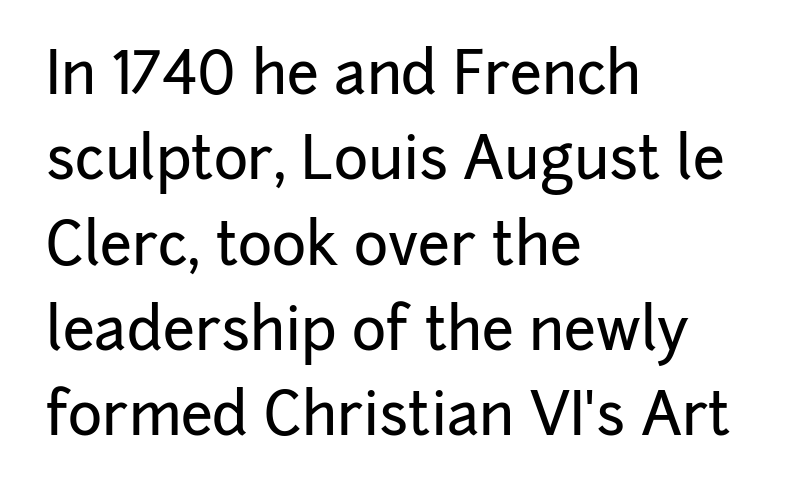
{"serif": "no", "italic": "no", "width": "normal", "stroke_contrast": "low", "x_height": "medium", "monospaced": "no", "underline": "no", "align": "left", "line_spacing": "normal", "line_spacing_ratio": 1.47, "letter_spacing": "normal", "letter_spacing_em": 0.0, "glyph_px": 58}
